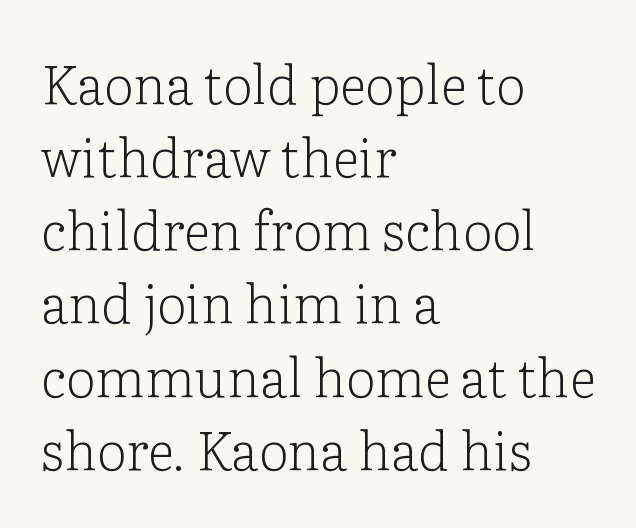
{"serif": "yes", "italic": "no", "bold": "no", "weight": "light", "width": "normal", "stroke_contrast": "low", "x_height": "medium", "monospaced": "no", "underline": "no", "align": "left", "line_spacing": "normal", "line_spacing_ratio": 1.38, "letter_spacing": "normal", "letter_spacing_em": 0.0, "glyph_px": 53}
